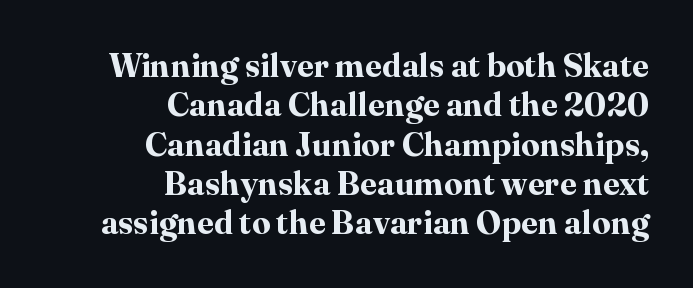
Q: Is the text bold? A: Yes.
Q: Is the text italic (slanted)? A: No, it is upright.
Q: Is the typeface a serif or a sans-serif typeface? A: Serif.
Q: Is the text underlined? A: No.
Q: How is the paragraph aligned? A: Right-aligned.
Q: Is the spacing between letters normal or unusually wide? A: Normal.
Q: Width (condensed, normal, or wide)? A: Normal.
Q: Stroke contrast? A: High.
Q: x-height? A: Medium.
Q: Monospaced? A: No.
